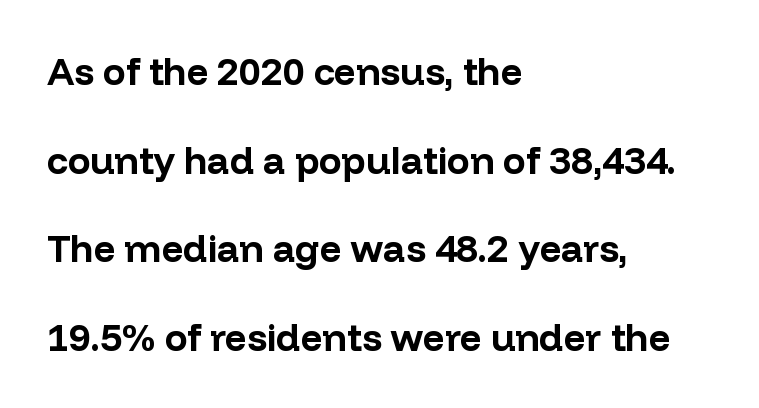
{"serif": "no", "italic": "no", "bold": "yes", "weight": "bold", "width": "normal", "stroke_contrast": "low", "x_height": "medium", "monospaced": "no", "underline": "no", "align": "left", "line_spacing": "loose", "line_spacing_ratio": 2.33, "letter_spacing": "normal", "letter_spacing_em": 0.0, "glyph_px": 38}
